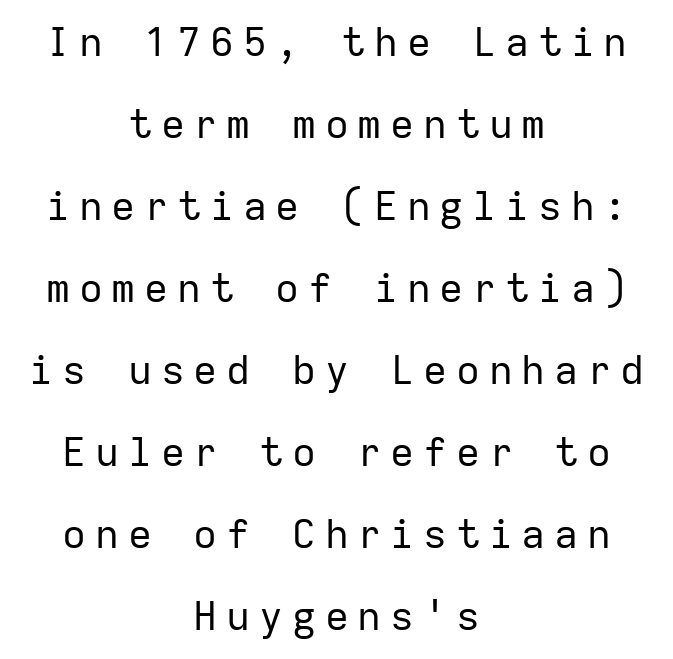
The image shows 40 px regular-weight sans-serif type, upright, monospaced; set centered, loose line spacing (2.05x), unusually wide letter spacing (+0.22 em), not underlined; low stroke contrast and a medium x-height.
